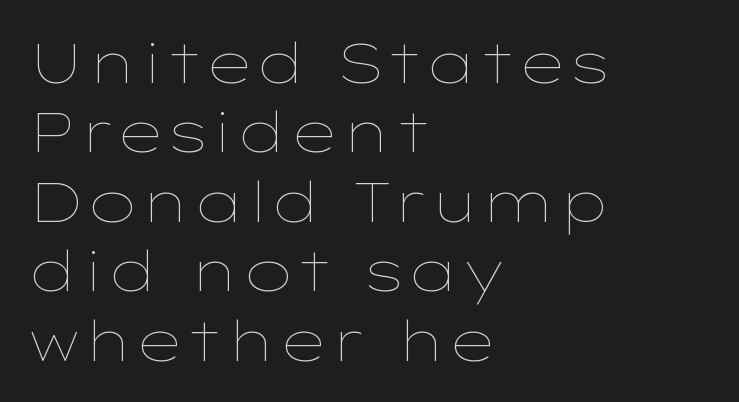
Q: Is the text bold? A: No.
Q: Is the text italic (slanted)? A: No, it is upright.
Q: Is the text underlined? A: No.
Q: How is the paragraph aligned? A: Left-aligned.
Q: Is the spacing between letters normal or unusually wide? A: Normal.
Q: Width (condensed, normal, or wide)? A: Wide.
Q: Stroke contrast? A: Low.
Q: x-height? A: Medium.
Q: Monospaced? A: No.
